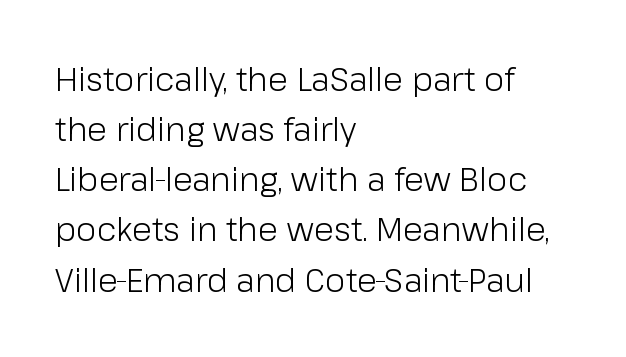
Q: Is the text bold? A: No.
Q: Is the text italic (slanted)? A: No, it is upright.
Q: Is the typeface a serif or a sans-serif typeface? A: Sans-serif.
Q: Is the text underlined? A: No.
Q: How is the paragraph aligned? A: Left-aligned.
Q: Is the spacing between letters normal or unusually wide? A: Normal.
Q: Is the spacing between lines tight, normal or loose? A: Normal.
Q: Width (condensed, normal, or wide)? A: Normal.
Q: Stroke contrast? A: Low.
Q: x-height? A: Medium.
Q: Monospaced? A: No.
